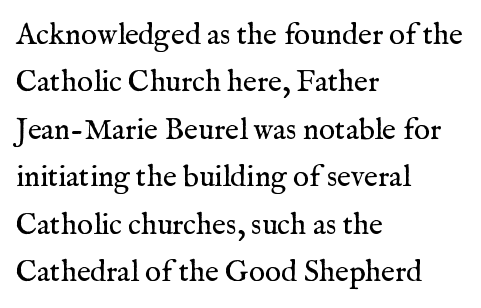
{"serif": "yes", "italic": "no", "bold": "no", "weight": "regular", "width": "normal", "stroke_contrast": "medium", "x_height": "medium", "monospaced": "no", "underline": "no", "align": "left", "line_spacing": "normal", "line_spacing_ratio": 1.58, "letter_spacing": "normal", "letter_spacing_em": 0.0, "glyph_px": 30}
